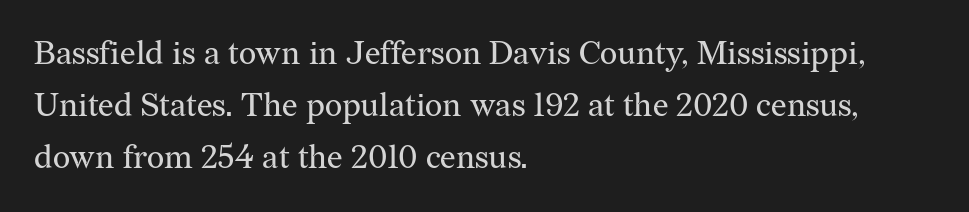
Q: Is the text bold? A: No.
Q: Is the text italic (slanted)? A: No, it is upright.
Q: Is the typeface a serif or a sans-serif typeface? A: Serif.
Q: Is the text underlined? A: No.
Q: How is the paragraph aligned? A: Left-aligned.
Q: Is the spacing between letters normal or unusually wide? A: Normal.
Q: Is the spacing between lines tight, normal or loose? A: Normal.
Q: Width (condensed, normal, or wide)? A: Normal.
Q: Stroke contrast? A: Medium.
Q: x-height? A: Medium.
Q: Monospaced? A: No.
